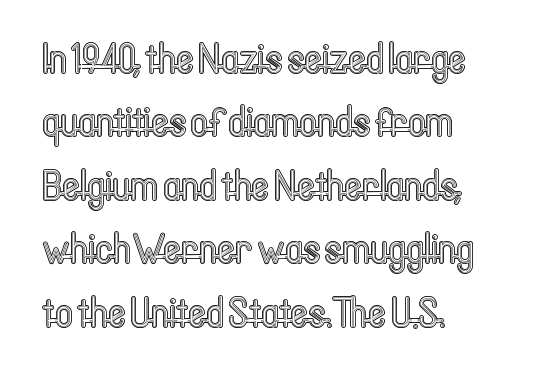
Ordinary non-slanted type is in use. The horizontal fit of the characters is conventional and even. Plain, unruled lines of type. Varying glyph widths throughout — classic text-font behaviour. If you drew a ruler down the left edge, every line would touch it.
